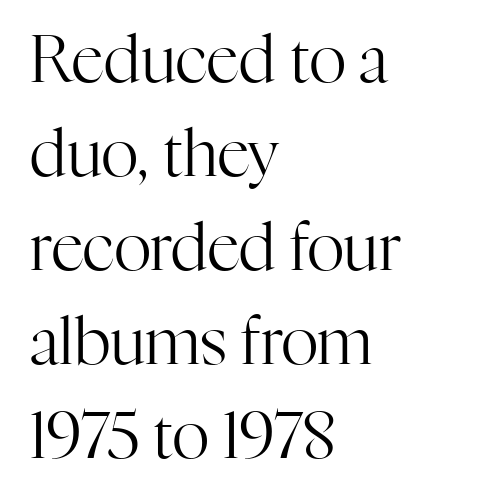
The image shows 64 px regular-weight serif type, upright; set left-aligned, normal line spacing (1.47x), normal letter spacing, not underlined; high stroke contrast and a medium x-height.
